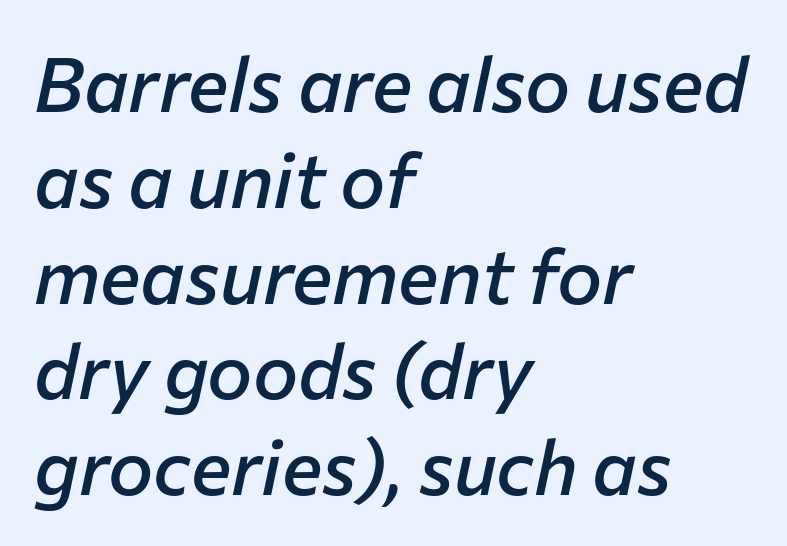
The image shows 76 px semibold type, italic (leaning right); set left-aligned, normal line spacing (1.26x), normal letter spacing, not underlined; low stroke contrast and a medium x-height.
